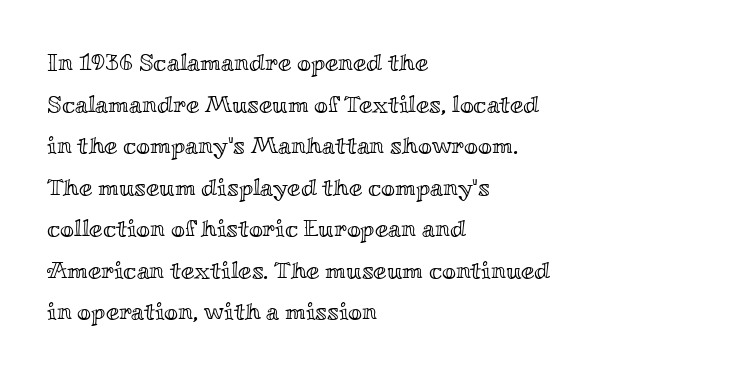
There is no visible air inserted between adjacent glyphs. Leftover space on each line is placed entirely after the last word. The space beneath each line is pristine and unruled. Notice how the stems are strictly vertical — no italics here.
